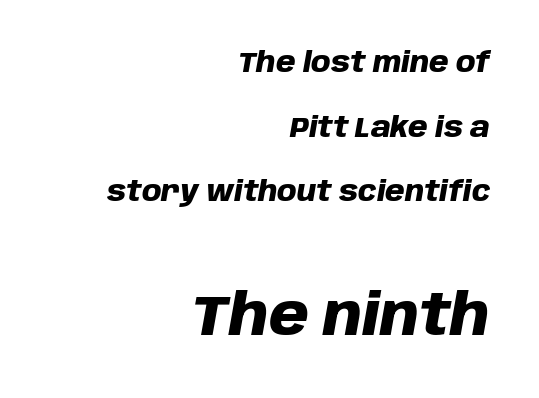
Q: Is the text bold? A: Yes.
Q: Is the text italic (slanted)? A: Yes, it leans right by about 10 degrees.
Q: Is the text underlined? A: No.
Q: How is the paragraph aligned? A: Right-aligned.
Q: Is the spacing between letters normal or unusually wide? A: Normal.
Q: Is the spacing between lines tight, normal or loose? A: Loose.
Q: Which block of text is set in a larger size, the first (top) or the second (bottom)? A: The second (bottom) one.
Q: Width (condensed, normal, or wide)? A: Normal.
Q: Stroke contrast? A: Low.
Q: x-height? A: Large.
Q: Monospaced? A: No.
